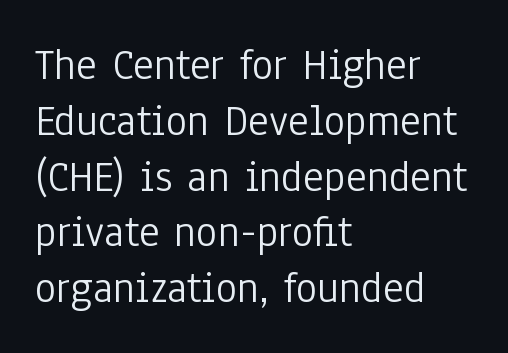
The image shows 45 px light, condensed sans-serif type, upright; set left-aligned, line spacing 1.24x, normal letter spacing, not underlined; low stroke contrast and a medium x-height.
